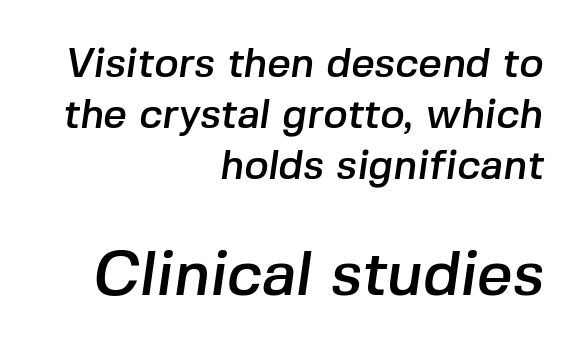
Q: Is the typeface a serif or a sans-serif typeface? A: Sans-serif.
Q: Is the text underlined? A: No.
Q: How is the paragraph aligned? A: Right-aligned.
Q: Is the spacing between letters normal or unusually wide? A: Normal.
Q: Which block of text is set in a larger size, the first (top) or the second (bottom)? A: The second (bottom) one.
Q: Width (condensed, normal, or wide)? A: Normal.
Q: Stroke contrast? A: Low.
Q: x-height? A: Medium.
Q: Monospaced? A: No.
